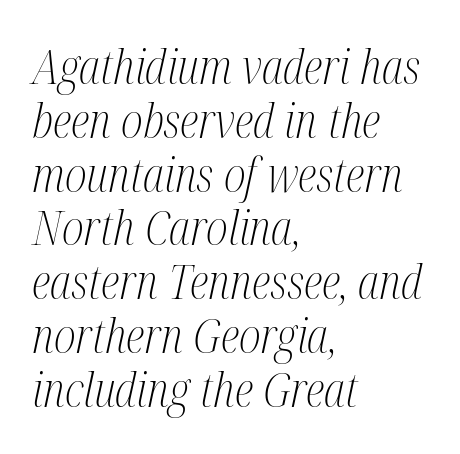
The image shows 48 px light, condensed serif type, italic (leaning right); set left-aligned, tight line spacing (1.12x), normal letter spacing, not underlined; medium stroke contrast and a medium x-height.
